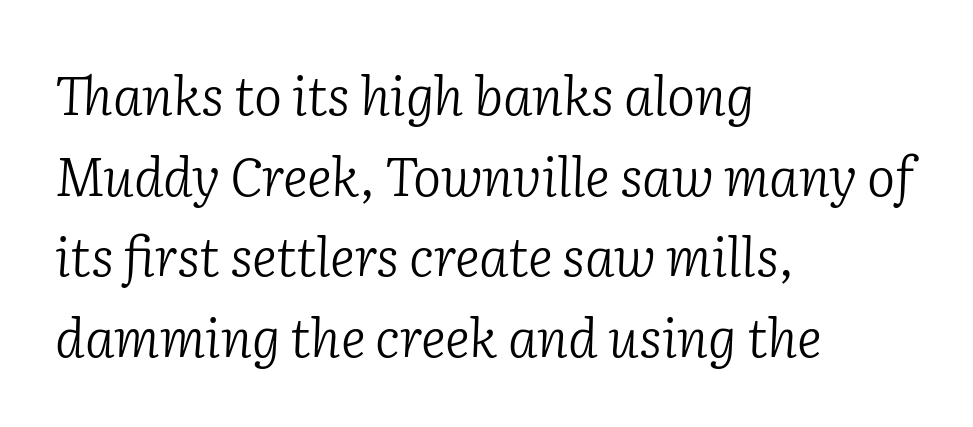
Q: Is the text bold? A: No.
Q: Is the text italic (slanted)? A: Yes, it leans right by about 2 degrees.
Q: Is the typeface a serif or a sans-serif typeface? A: Serif.
Q: Is the text underlined? A: No.
Q: How is the paragraph aligned? A: Left-aligned.
Q: Is the spacing between letters normal or unusually wide? A: Normal.
Q: Is the spacing between lines tight, normal or loose? A: Normal.
Q: Width (condensed, normal, or wide)? A: Normal.
Q: Stroke contrast? A: Low.
Q: x-height? A: Medium.
Q: Monospaced? A: No.
